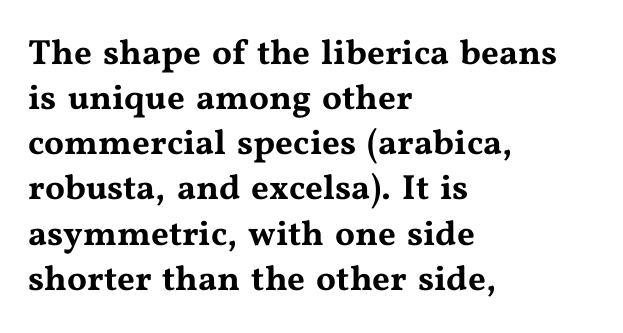
What kind of face is this? One with serifs. Quick note: interline space is typical. Notice how the stems are strictly vertical — no italics here. This sample uses plain, unmodified letter spacing. Line beginnings align vertically; line endings do not. The letters advance in unequal steps, a hallmark of proportional type.
